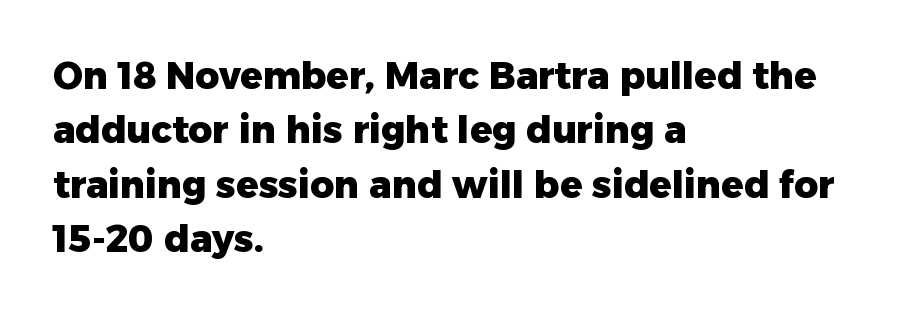
Q: Is the text bold? A: Yes.
Q: Is the text italic (slanted)? A: No, it is upright.
Q: Is the typeface a serif or a sans-serif typeface? A: Sans-serif.
Q: Is the text underlined? A: No.
Q: How is the paragraph aligned? A: Left-aligned.
Q: Is the spacing between letters normal or unusually wide? A: Normal.
Q: Is the spacing between lines tight, normal or loose? A: Normal.
Q: Width (condensed, normal, or wide)? A: Normal.
Q: Stroke contrast? A: Low.
Q: x-height? A: Medium.
Q: Monospaced? A: No.
